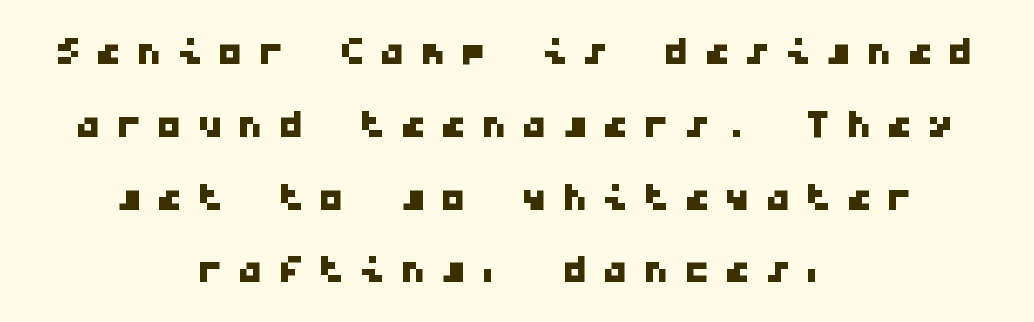
This rendering employs a face without finishing strokes, i.e., a sans-serif. Each word looks stretched out because of the extra space between its letters. Note the uniform advance width — an 'i' takes as much space as an 'm'. Regular leading. A clean baseline with only descenders dipping below it.
